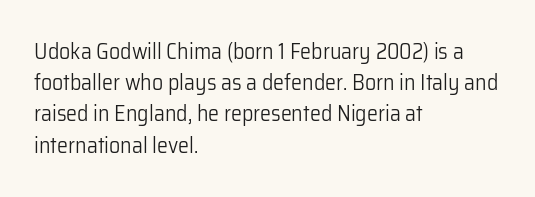
The image shows 22 px text type, upright; set left-aligned, normal line spacing (1.42x), normal letter spacing, not underlined.
